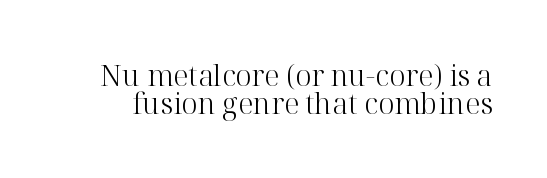
The image shows 29 px light serif type, upright; set tight line spacing (0.95x), normal letter spacing, not underlined; high stroke contrast and a medium x-height.
